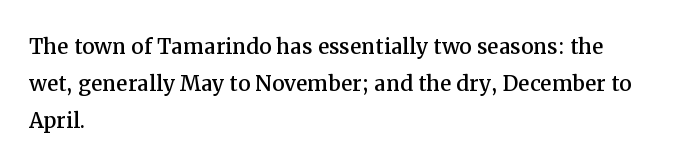
{"serif": "yes", "italic": "no", "width": "normal", "stroke_contrast": "medium", "x_height": "medium", "monospaced": "no", "underline": "no", "align": "left", "line_spacing": "normal", "line_spacing_ratio": 1.33, "letter_spacing": "normal", "letter_spacing_em": 0.0, "glyph_px": 28}
